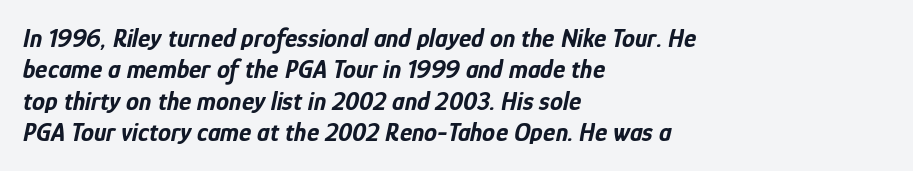
In terms of letterspacing, this is plain default setting. Which margin do the lines hug? The left one — the right edge is uneven. Is the type bold? Yes — the strokes are clearly thick and heavy. The zone under the glyphs is completely vacant. This is oblique type, the kind used for emphasis or titles.
